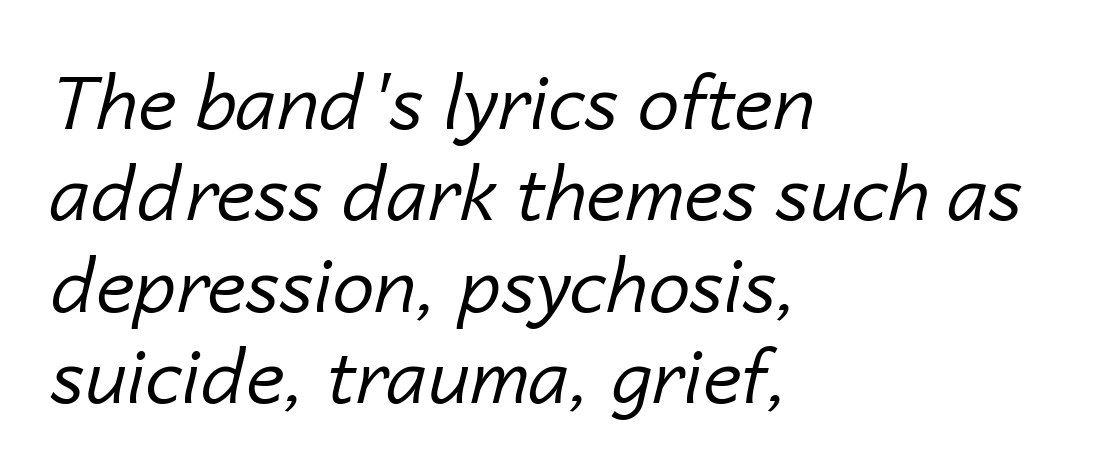
The image shows 75 px regular-weight type, italic (leaning right); set left-aligned, line spacing 1.22x, normal letter spacing, not underlined; low stroke contrast and a medium x-height.
